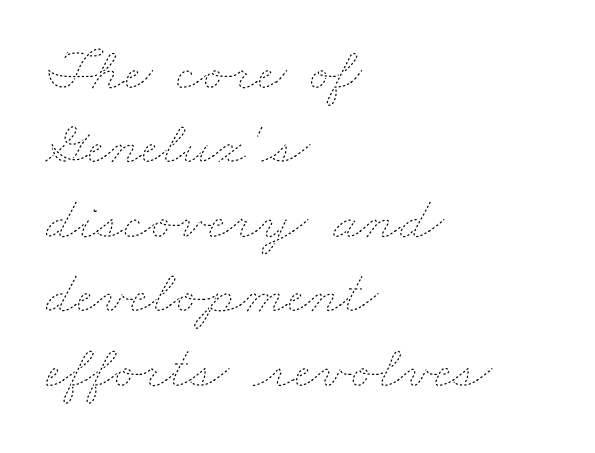
Is the letter spacing exaggerated? No — it looks like the ordinary default. Each row of text sits above clean, open space. Here the designer chose a conventional face with non-uniform glyph widths. Each stroke keeps to a modest, everyday thickness or less.
